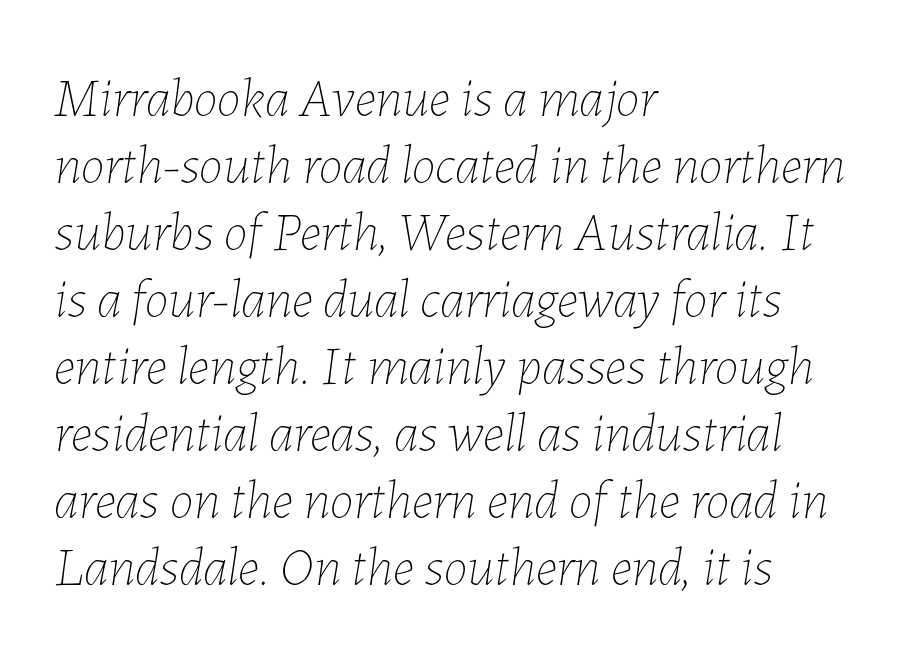
{"italic": "yes", "lean": "right", "slant_degrees": 7, "bold": "no", "weight": "thin", "width": "normal", "stroke_contrast": "low", "x_height": "medium", "monospaced": "no", "underline": "no", "align": "left", "line_spacing_ratio": 1.24, "letter_spacing": "normal", "letter_spacing_em": 0.0, "glyph_px": 54}
